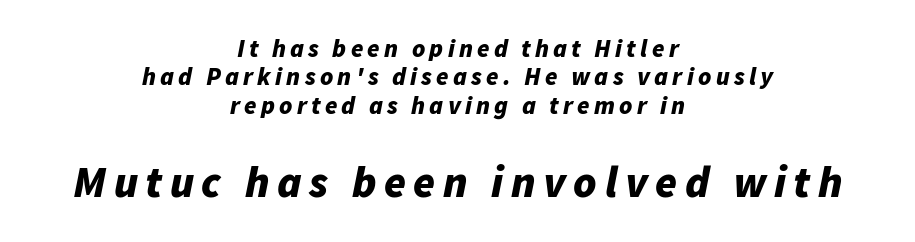
How heavy is the stroke? Heavy — this is a bold. The paragraph shown floats in the horizontal middle. The typography opts for an oblique posture over an upright one. Lines of text with bare space underneath.
